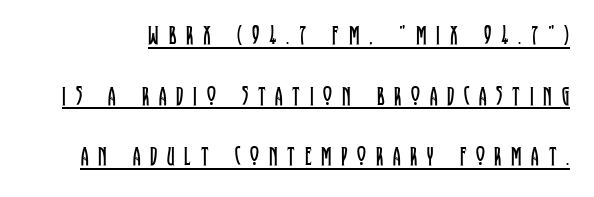
{"italic": "no", "bold": "no", "underline": "yes", "line_spacing": "loose", "line_spacing_ratio": 2.25, "letter_spacing": "wide", "letter_spacing_em": 0.36, "glyph_px": 27}
